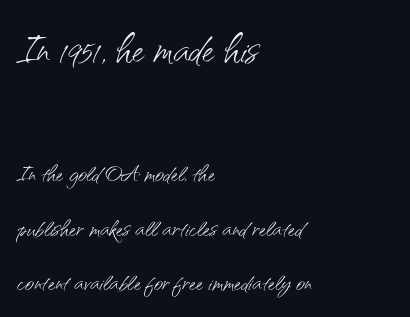
{"serif": "no", "bold": "no", "weight": "light", "width": "normal", "stroke_contrast": "medium", "x_height": "small", "monospaced": "no", "underline": "no", "align": "left", "line_spacing_ratio": 1.76, "letter_spacing": "normal", "letter_spacing_em": 0.0, "larger_block": "first", "size_ratio": 1.74, "glyph_px": 54}
